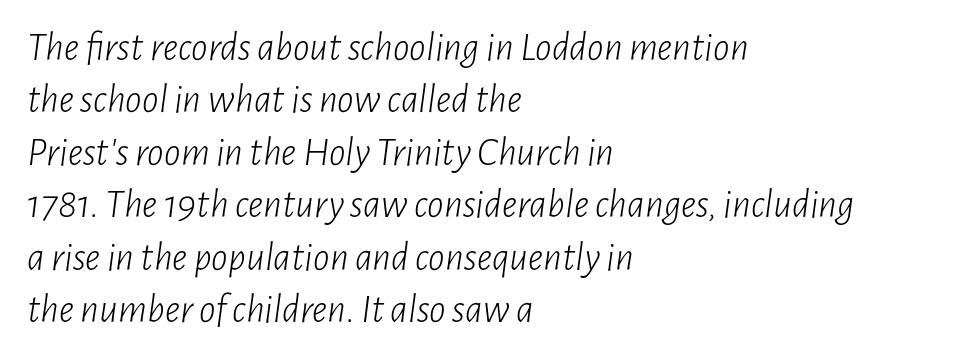
Q: Is the text bold? A: No.
Q: Is the text italic (slanted)? A: Yes, it leans right by about 7 degrees.
Q: Is the text underlined? A: No.
Q: How is the paragraph aligned? A: Left-aligned.
Q: Is the spacing between letters normal or unusually wide? A: Normal.
Q: Is the spacing between lines tight, normal or loose? A: Normal.
Q: Width (condensed, normal, or wide)? A: Condensed.
Q: Stroke contrast? A: Low.
Q: x-height? A: Medium.
Q: Monospaced? A: No.
